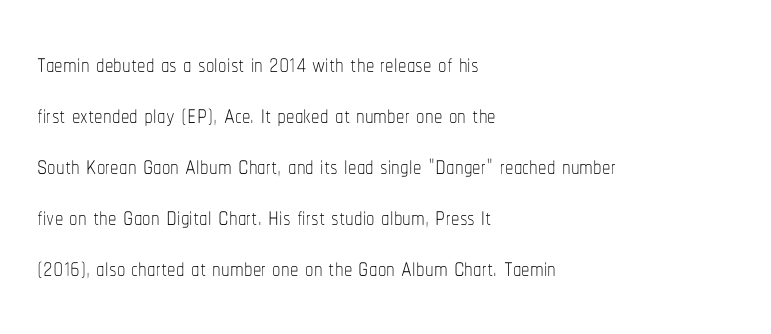
Baseline-to-baseline distance is the conventional proportion of letter height. Inter-character spacing is left at the font's built-in metrics. Caption: multi-line text, flush left, ragged right. Words float on clear page, feet unadorned. No chunkiness to these letters — they're not bold. Ascenders rise straight up at ninety degrees.
